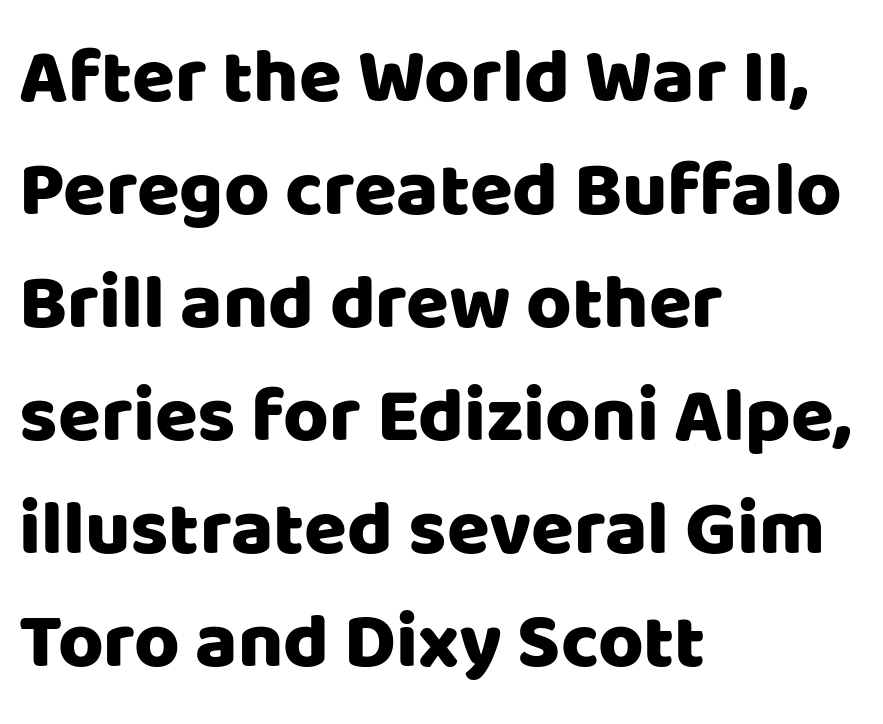
{"serif": "no", "italic": "no", "width": "normal", "stroke_contrast": "low", "x_height": "large", "monospaced": "no", "underline": "no", "align": "left", "line_spacing": "normal", "line_spacing_ratio": 1.45, "letter_spacing": "normal", "letter_spacing_em": 0.0, "glyph_px": 78}
